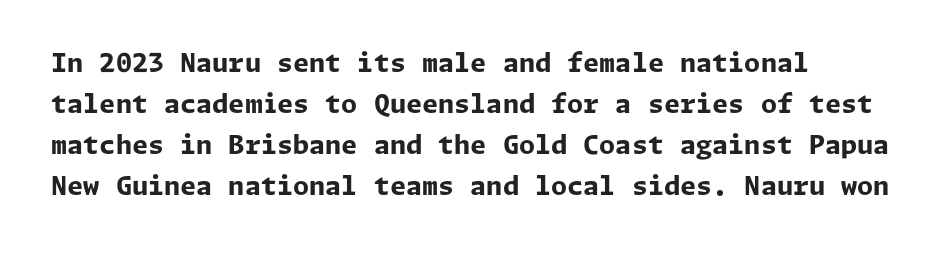
Standard letterfit; no display-style spreading of the glyphs. Compared with typical paragraphs, the rows here are spaced about the same. A bare baseline throughout the passage. Every stem runs plumb, perpendicular to the baseline. The typesetter chose a ragged-right arrangement here. The font is running at its bold setting.
